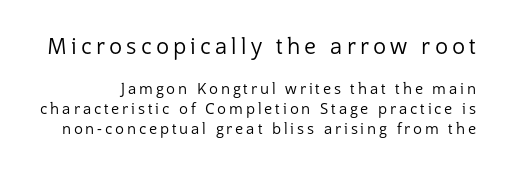
The font is comparable to plain body text, perhaps lighter. The line-height multiplier appears to be the usual default. The rendering shrinks the type as you move from the upper chunk to the lower. Plain, unruled lines of type. Ascenders rise straight up at ninety degrees.
